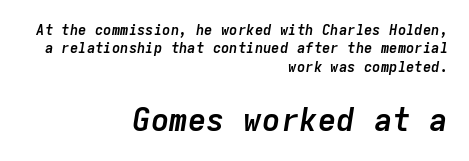
Q: Is the text bold? A: Yes.
Q: Is the text italic (slanted)? A: Yes, it leans right by about 9 degrees.
Q: Is the text underlined? A: No.
Q: How is the paragraph aligned? A: Right-aligned.
Q: Is the spacing between letters normal or unusually wide? A: Normal.
Q: Is the spacing between lines tight, normal or loose? A: Normal.
Q: Which block of text is set in a larger size, the first (top) or the second (bottom)? A: The second (bottom) one.
Q: Width (condensed, normal, or wide)? A: Normal.
Q: Stroke contrast? A: Low.
Q: x-height? A: Medium.
Q: Monospaced? A: Yes.
